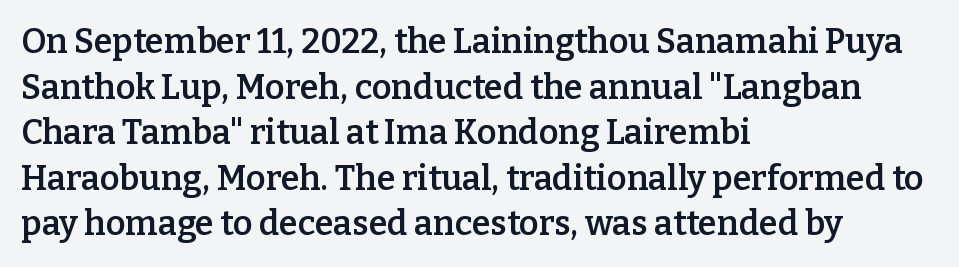
Q: Is the text bold? A: Semi-bold.
Q: Is the text italic (slanted)? A: No, it is upright.
Q: Is the typeface a serif or a sans-serif typeface? A: Serif.
Q: Is the text underlined? A: No.
Q: How is the paragraph aligned? A: Left-aligned.
Q: Is the spacing between letters normal or unusually wide? A: Normal.
Q: Is the spacing between lines tight, normal or loose? A: Normal.
Q: Width (condensed, normal, or wide)? A: Normal.
Q: Stroke contrast? A: Low.
Q: x-height? A: Medium.
Q: Monospaced? A: No.
